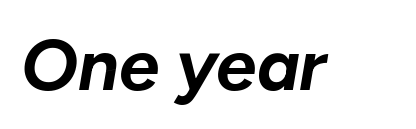
Q: Is the text bold? A: Yes.
Q: Is the text italic (slanted)? A: Yes, it leans right by about 10 degrees.
Q: Is the text underlined? A: No.
Q: Is the spacing between letters normal or unusually wide? A: Normal.
Q: Width (condensed, normal, or wide)? A: Normal.
Q: Stroke contrast? A: Low.
Q: x-height? A: Medium.
Q: Monospaced? A: No.
